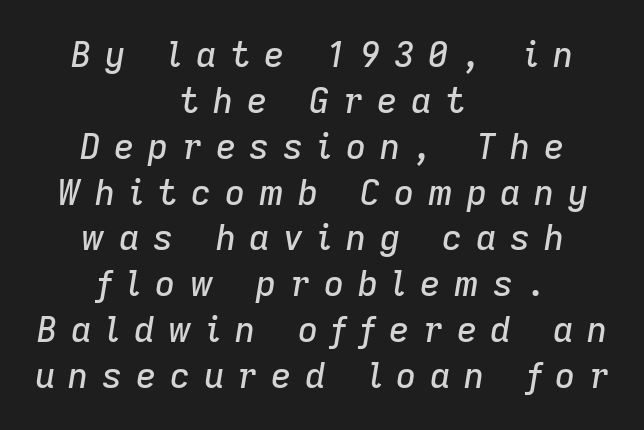
{"italic": "yes", "lean": "right", "slant_degrees": 9, "width": "normal", "stroke_contrast": "low", "x_height": "medium", "monospaced": "no", "underline": "no", "align": "center", "line_spacing": "normal", "line_spacing_ratio": 1.31, "letter_spacing": "wide", "letter_spacing_em": 0.39, "glyph_px": 35}
